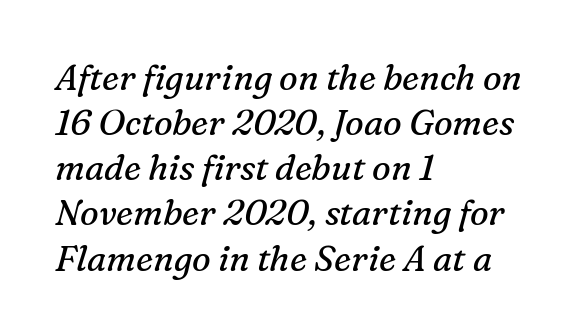
Q: Is the text bold? A: No.
Q: Is the text italic (slanted)? A: Yes, it leans right by about 16 degrees.
Q: Is the typeface a serif or a sans-serif typeface? A: Serif.
Q: Is the text underlined? A: No.
Q: How is the paragraph aligned? A: Left-aligned.
Q: Is the spacing between letters normal or unusually wide? A: Normal.
Q: Is the spacing between lines tight, normal or loose? A: Normal.
Q: Width (condensed, normal, or wide)? A: Normal.
Q: Stroke contrast? A: Medium.
Q: x-height? A: Medium.
Q: Monospaced? A: No.
